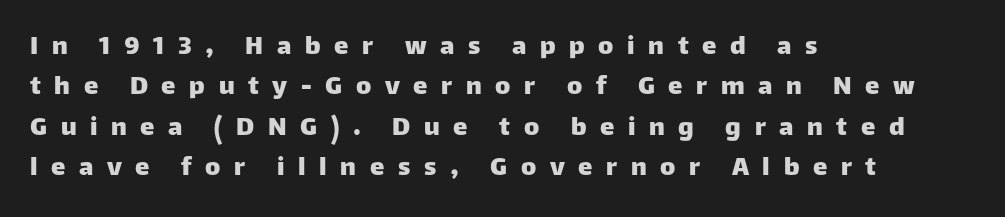
Q: Is the text italic (slanted)? A: No, it is upright.
Q: Is the typeface a serif or a sans-serif typeface? A: Sans-serif.
Q: Is the text underlined? A: No.
Q: How is the paragraph aligned? A: Left-aligned.
Q: Is the spacing between letters normal or unusually wide? A: Unusually wide.
Q: Is the spacing between lines tight, normal or loose? A: Normal.
Q: Width (condensed, normal, or wide)? A: Normal.
Q: Stroke contrast? A: Low.
Q: x-height? A: Large.
Q: Monospaced? A: No.
